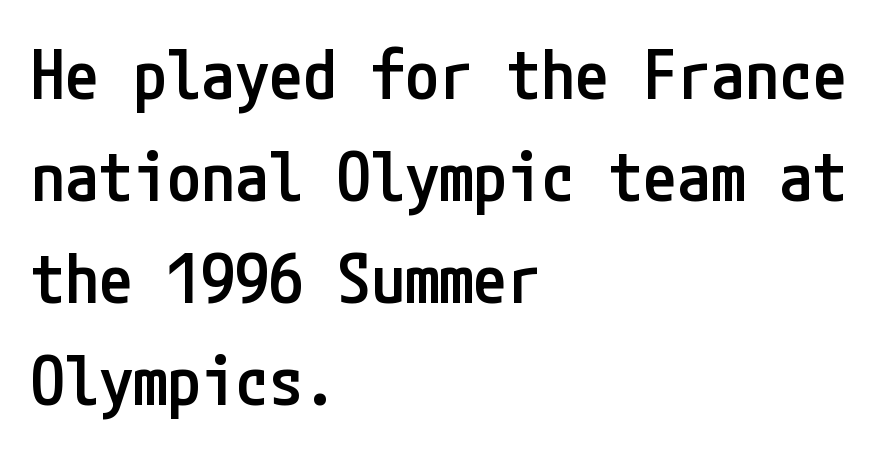
Q: Is the text bold? A: Semi-bold.
Q: Is the text italic (slanted)? A: No, it is upright.
Q: Is the typeface a serif or a sans-serif typeface? A: Sans-serif.
Q: Is the text underlined? A: No.
Q: How is the paragraph aligned? A: Left-aligned.
Q: Is the spacing between letters normal or unusually wide? A: Normal.
Q: Is the spacing between lines tight, normal or loose? A: Normal.
Q: Width (condensed, normal, or wide)? A: Condensed.
Q: Stroke contrast? A: Low.
Q: x-height? A: Medium.
